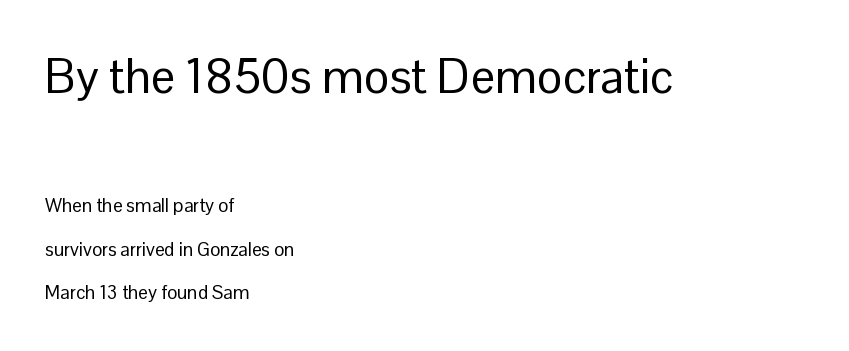
Anything drawn beneath the words? Only blank space. This sample has the flowing, uneven cadence of proportional lettering. The first block has been scaled up relative to the second. Vertical strokes here are truly vertical. Successive baselines arrive slowly, with a big drop between each.
